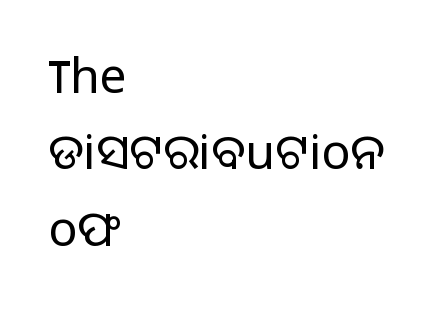
The image shows 48 px light sans-serif type, upright; set left-aligned, normal line spacing (1.59x), normal letter spacing, not underlined; low stroke contrast and a medium x-height.
